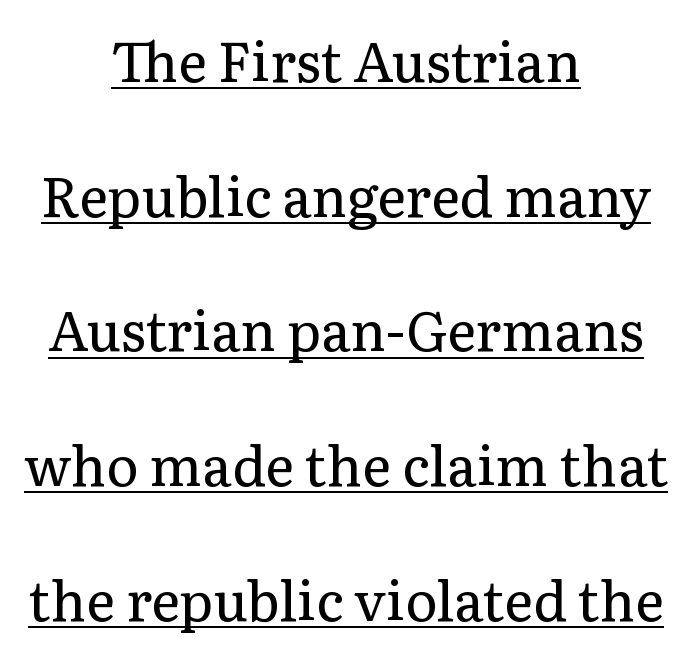
The image shows 55 px regular-weight serif type, upright; set centered, loose line spacing (2.45x), normal letter spacing, underlined; low stroke contrast and a medium x-height.
